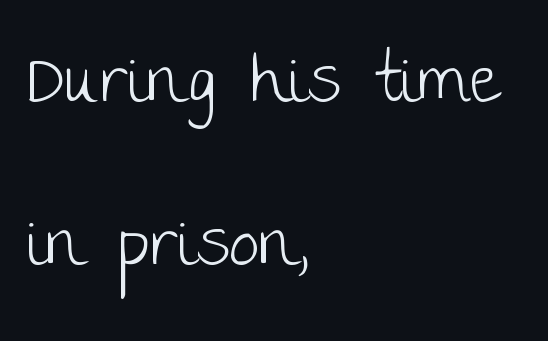
{"serif": "no", "italic": "no", "bold": "no", "weight": "light", "width": "normal", "stroke_contrast": "low", "x_height": "large", "monospaced": "no", "underline": "no", "align": "left", "line_spacing": "loose", "line_spacing_ratio": 2.43, "letter_spacing": "normal", "letter_spacing_em": 0.0, "glyph_px": 67}
